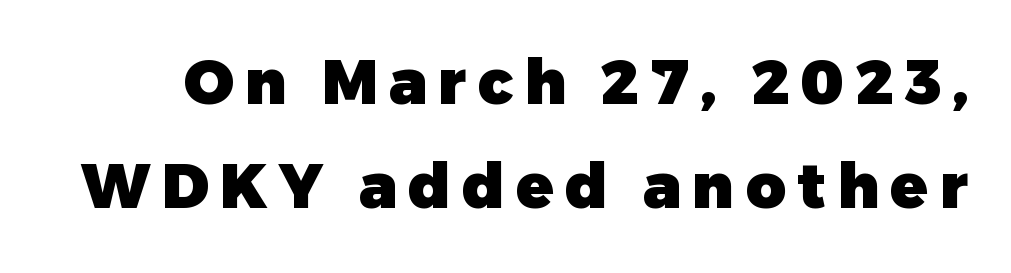
Whoever set this chose a conventional vertical rhythm. Any mark beneath the type? The region is blank. This is roman type, the default non-slanted kind. A full-strength bold gives these letters their thick strokes. Varying glyph widths throughout — classic text-font behaviour.
